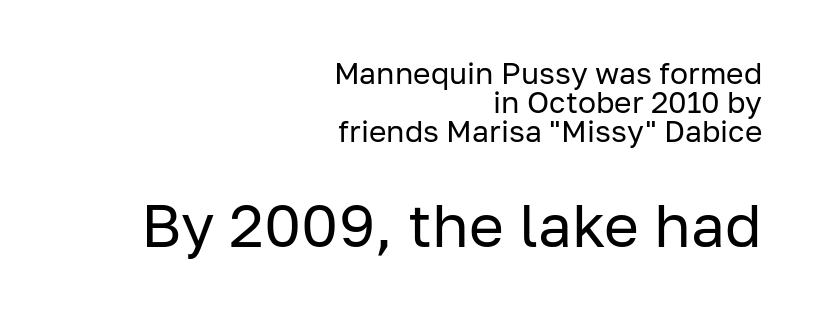
Does the copy run flush right? Yes — the right margin is perfectly even. Does the type have serifs? No, each stem ends abruptly. Baseline-to-baseline distance is barely more than the letter height. Characters follow at the spacing the type designer built in.
